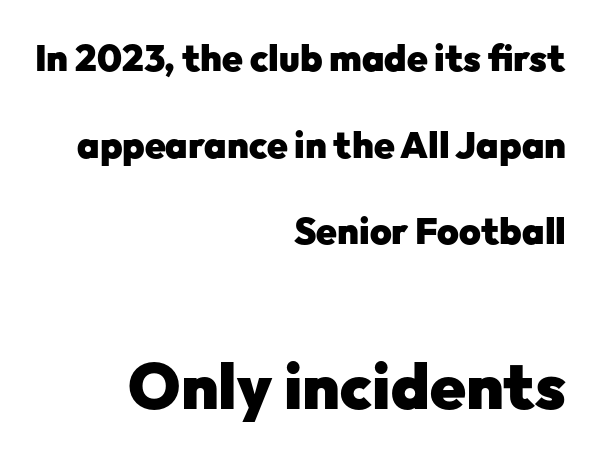
The image shows 64 px heavy sans-serif type, upright; set right-aligned, loose line spacing (2.34x), normal letter spacing, not underlined; the second (bottom) block is 1.73x larger; low stroke contrast and a medium x-height.
